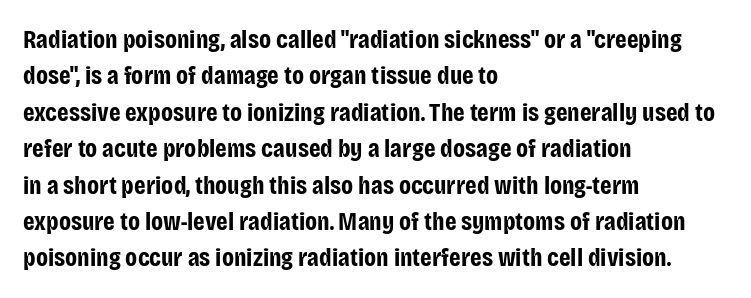
Q: Is the text bold? A: Yes.
Q: Is the text italic (slanted)? A: No, it is upright.
Q: Is the text underlined? A: No.
Q: How is the paragraph aligned? A: Left-aligned.
Q: Is the spacing between letters normal or unusually wide? A: Normal.
Q: Is the spacing between lines tight, normal or loose? A: Normal.
